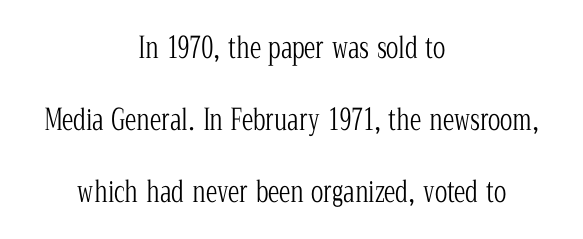
{"serif": "yes", "italic": "no", "bold": "no", "weight": "light", "width": "condensed", "stroke_contrast": "low", "x_height": "medium", "monospaced": "no", "underline": "no", "align": "center", "line_spacing": "loose", "line_spacing_ratio": 2.48, "letter_spacing": "normal", "letter_spacing_em": 0.0, "glyph_px": 29}
